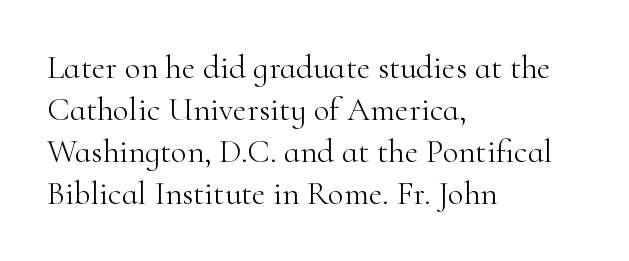
{"serif": "yes", "italic": "no", "bold": "no", "weight": "light", "width": "normal", "stroke_contrast": "high", "x_height": "small", "monospaced": "no", "underline": "no", "align": "left", "line_spacing": "normal", "line_spacing_ratio": 1.27, "letter_spacing": "normal", "letter_spacing_em": 0.0, "glyph_px": 33}
